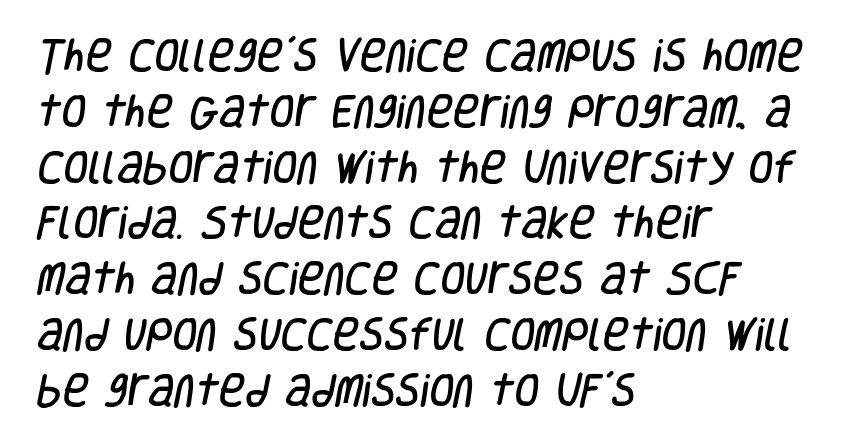
Line beginnings align vertically; line endings do not. The line texture is even and compact thanks to regular tracking. The line-height multiplier appears to be the usual default. The letters carry no serifs — their stems end cleanly without finishing strokes. Think of a printed novel: that variable character pitch is what you see here.
